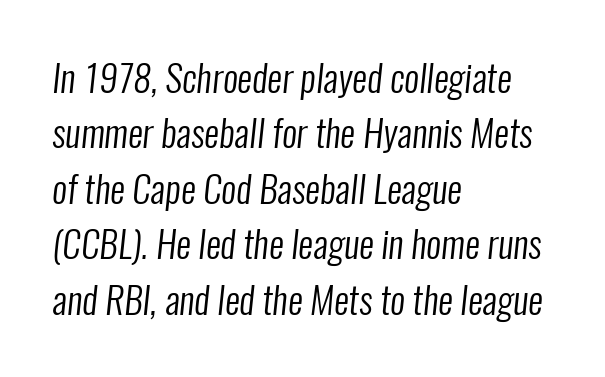
Q: Is the text bold? A: No.
Q: Is the typeface a serif or a sans-serif typeface? A: Sans-serif.
Q: Is the text underlined? A: No.
Q: How is the paragraph aligned? A: Left-aligned.
Q: Is the spacing between letters normal or unusually wide? A: Normal.
Q: Is the spacing between lines tight, normal or loose? A: Normal.
Q: Width (condensed, normal, or wide)? A: Condensed.
Q: Stroke contrast? A: Low.
Q: x-height? A: Medium.
Q: Monospaced? A: No.
